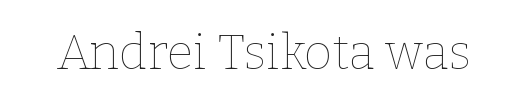
{"italic": "no", "bold": "no", "weight": "thin", "width": "normal", "stroke_contrast": "low", "x_height": "medium", "monospaced": "no", "underline": "no", "letter_spacing": "normal", "letter_spacing_em": 0.0, "glyph_px": 49}
